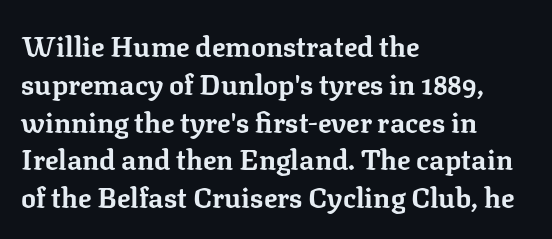
Q: Is the text bold? A: Yes.
Q: Is the text italic (slanted)? A: No, it is upright.
Q: Is the typeface a serif or a sans-serif typeface? A: Serif.
Q: Is the text underlined? A: No.
Q: How is the paragraph aligned? A: Left-aligned.
Q: Is the spacing between letters normal or unusually wide? A: Normal.
Q: Is the spacing between lines tight, normal or loose? A: Normal.
Q: Width (condensed, normal, or wide)? A: Normal.
Q: Stroke contrast? A: Low.
Q: x-height? A: Medium.
Q: Monospaced? A: No.
